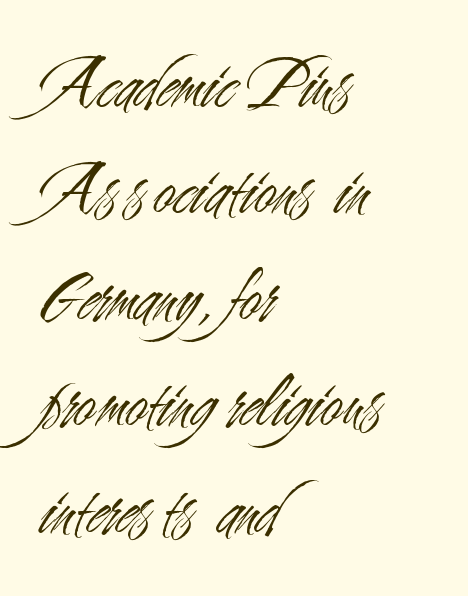
The image shows 76 px light, condensed sans-serif type; set left-aligned, normal line spacing (1.4x), normal letter spacing, not underlined; medium stroke contrast and a small x-height.
